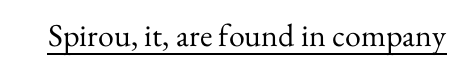
Q: Is the text bold? A: No.
Q: Is the text italic (slanted)? A: No, it is upright.
Q: Is the typeface a serif or a sans-serif typeface? A: Serif.
Q: Is the text underlined? A: Yes.
Q: Is the spacing between letters normal or unusually wide? A: Normal.
Q: Width (condensed, normal, or wide)? A: Normal.
Q: Stroke contrast? A: Medium.
Q: x-height? A: Small.
Q: Monospaced? A: No.
